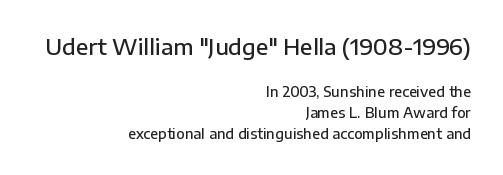
{"italic": "no", "bold": "semi", "underline": "no", "align": "right", "line_spacing": "normal", "line_spacing_ratio": 1.48, "letter_spacing": "normal", "letter_spacing_em": 0.0, "larger_block": "first", "size_ratio": 1.57, "glyph_px": 22}
